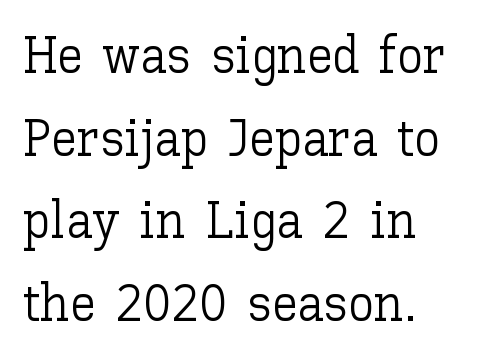
{"italic": "no", "bold": "no", "weight": "light", "width": "normal", "stroke_contrast": "low", "x_height": "medium", "monospaced": "no", "underline": "no", "line_spacing": "normal", "line_spacing_ratio": 1.59, "letter_spacing": "normal", "letter_spacing_em": 0.0, "glyph_px": 52}
